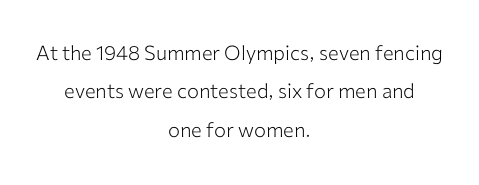
The image shows 20 px text type, upright; set centered, loose line spacing (1.92x), normal letter spacing, not underlined.
